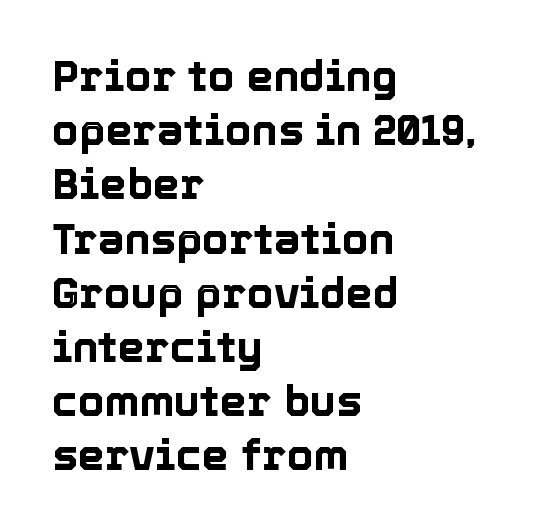
The image shows 43 px text type, upright; set left-aligned, normal line spacing (1.26x), normal letter spacing, not underlined; a medium x-height.
